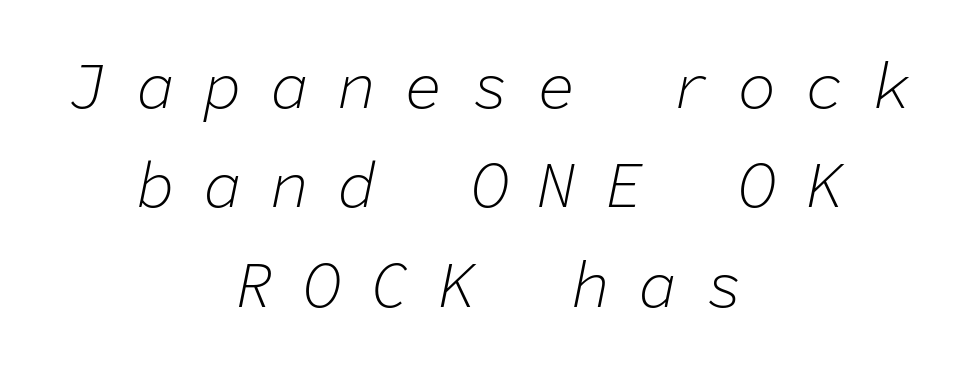
Descenders are the only things crossing below the line. Normally led — the rows are evenly, conventionally spaced. Each stroke keeps to a modest, everyday thickness or less. The typography opts for an oblique posture over an upright one. The lines in this sample share a center point and differ in where they start and stop.
